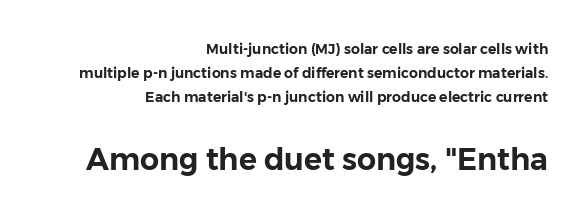
The image shows 30 px sans-serif type, upright; set right-aligned, line spacing 1.73x, normal letter spacing, not underlined; the second (bottom) block is 2.14x larger; low stroke contrast and a medium x-height.
